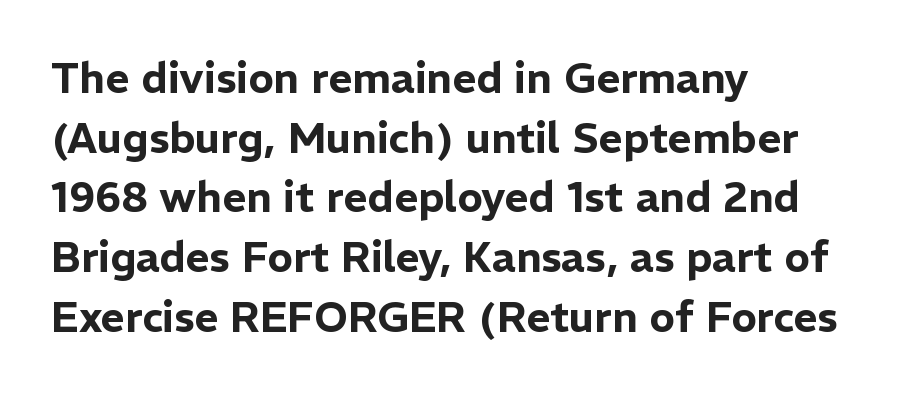
{"serif": "no", "italic": "no", "width": "normal", "stroke_contrast": "low", "x_height": "medium", "monospaced": "no", "underline": "no", "align": "left", "line_spacing": "normal", "line_spacing_ratio": 1.42, "letter_spacing": "normal", "letter_spacing_em": 0.0, "glyph_px": 42}
